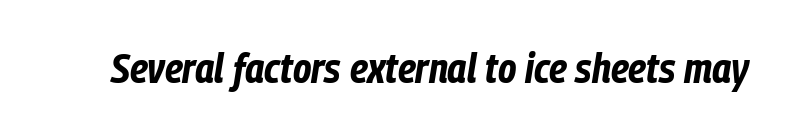
{"italic": "yes", "lean": "right", "slant_degrees": 9, "bold": "yes", "weight": "bold", "width": "condensed", "stroke_contrast": "low", "x_height": "medium", "monospaced": "no", "underline": "no", "letter_spacing": "normal", "letter_spacing_em": 0.0, "glyph_px": 42}
